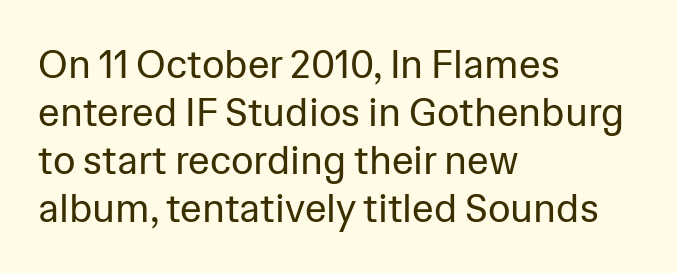
The rendering uses natural spacing where letterforms have individual widths. Compared with a typical body face, this is equally light or lighter still. The gap between lines stays unmarked. Each word holds together tightly as a unit, with standard inter-letter gaps. These lines stack with their left ends in a neat column.
